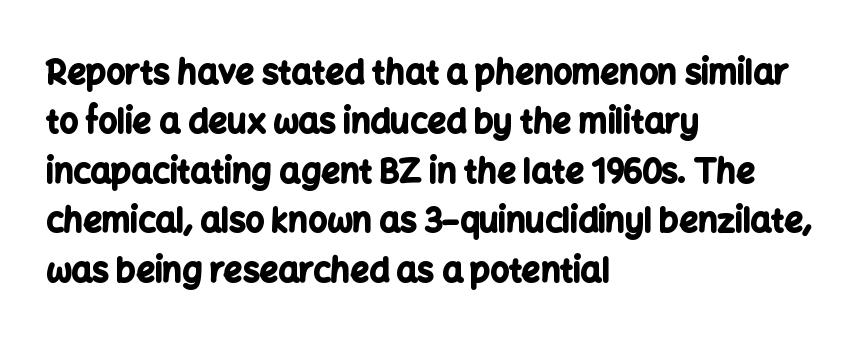
The lettering stays uniformly vertical, giving the passage a roman look. The type is set solid horizontally, with unmodified tracking. This sample has the flowing, uneven cadence of proportional lettering. These lines are set flush left with a ragged right edge. Honestly, there is no underline to notice here at all.
